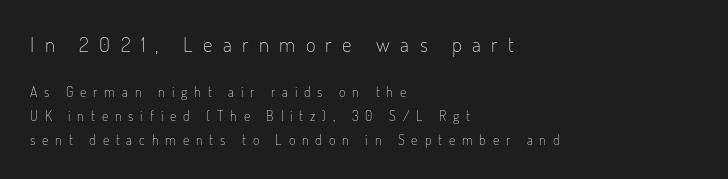
{"italic": "no", "bold": "no", "underline": "no", "align": "left", "line_spacing": "normal", "line_spacing_ratio": 1.69, "letter_spacing": "wide", "letter_spacing_em": 0.49, "larger_block": "first", "size_ratio": 1.5, "glyph_px": 21}
